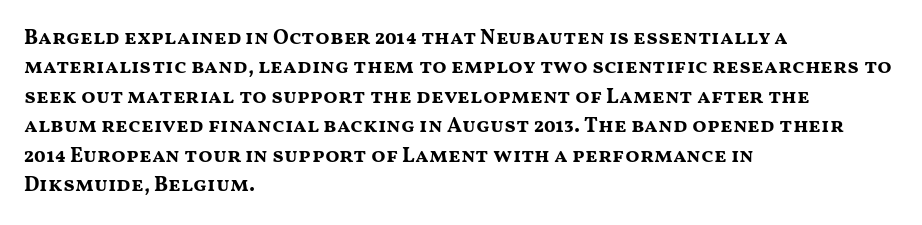
{"italic": "no", "bold": "yes", "underline": "no", "align": "left", "line_spacing": "normal", "line_spacing_ratio": 1.4, "letter_spacing": "normal", "letter_spacing_em": 0.0, "glyph_px": 21}
